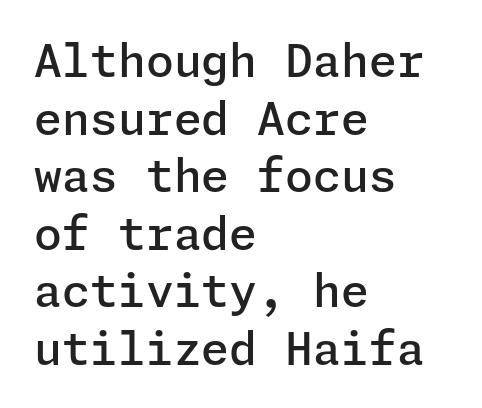
The image shows 45 px semibold sans-serif type, upright; set left-aligned, normal line spacing (1.28x), normal letter spacing, not underlined; low stroke contrast and a medium x-height.
